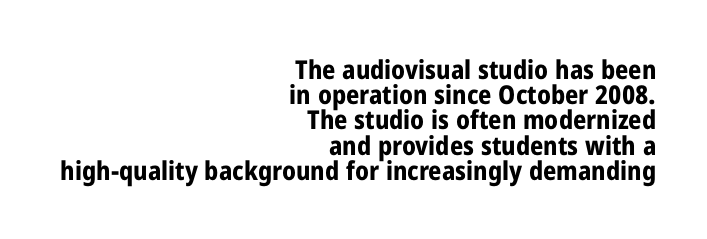
{"italic": "no", "bold": "yes", "underline": "no", "align": "right", "line_spacing": "tight", "line_spacing_ratio": 0.97, "letter_spacing": "normal", "letter_spacing_em": 0.0, "glyph_px": 26}
